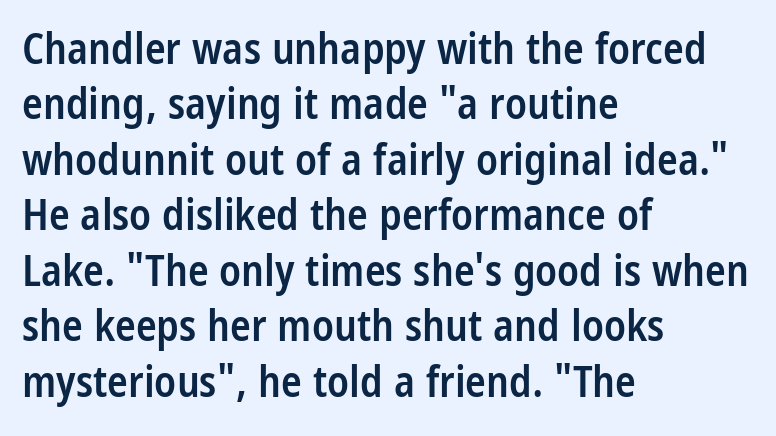
The image shows 43 px semibold, condensed sans-serif type, upright; set left-aligned, normal line spacing (1.29x), normal letter spacing, not underlined; low stroke contrast and a large x-height.
